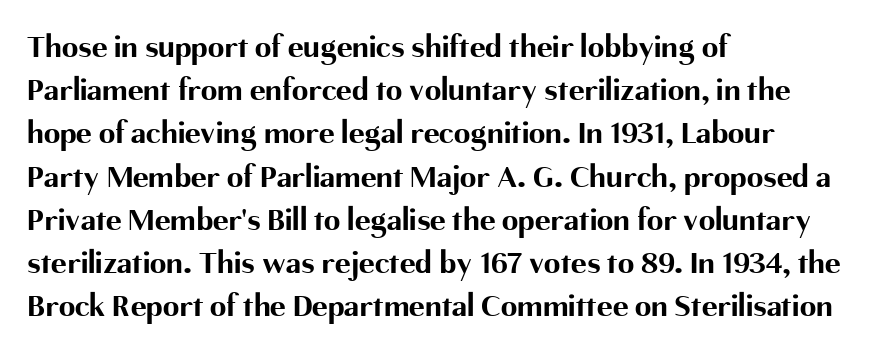
The image shows 33 px bold sans-serif type, upright; set left-aligned, normal line spacing (1.31x), normal letter spacing, not underlined; medium stroke contrast and a medium x-height.
